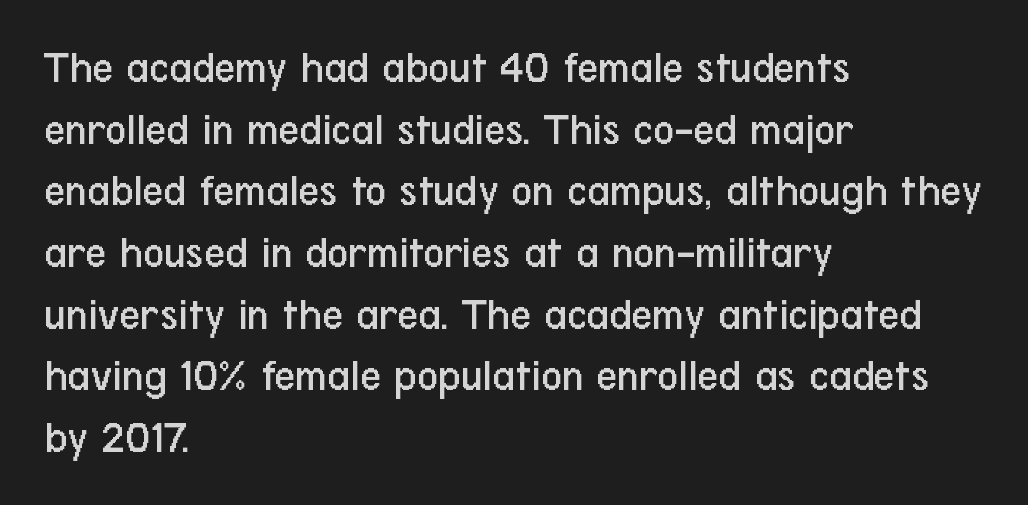
{"serif": "no", "italic": "no", "bold": "no", "weight": "regular", "width": "condensed", "stroke_contrast": "low", "x_height": "medium", "monospaced": "no", "underline": "no", "align": "left", "line_spacing": "normal", "line_spacing_ratio": 1.34, "letter_spacing": "normal", "letter_spacing_em": 0.0, "glyph_px": 46}
